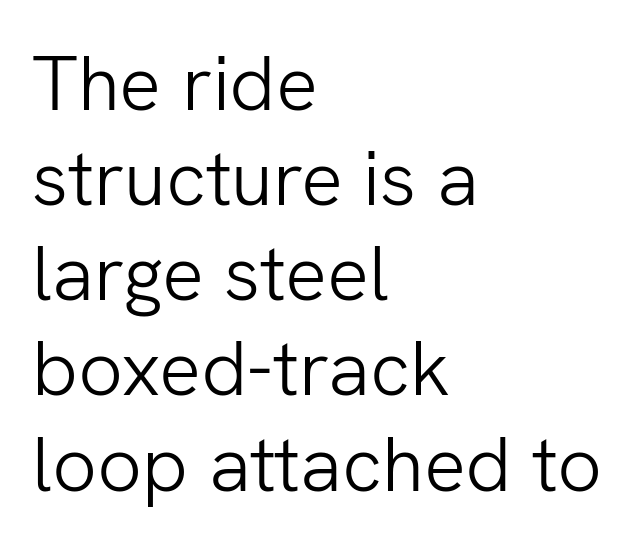
Characters follow at the spacing the type designer built in. Type without underlining. The text was rendered using a sans face with plain stroke endings. All the whitespace from short lines collects on the right.
